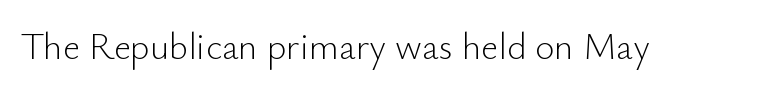
The image shows 37 px light sans-serif type, upright; set normal letter spacing, not underlined; low stroke contrast and a small x-height.
